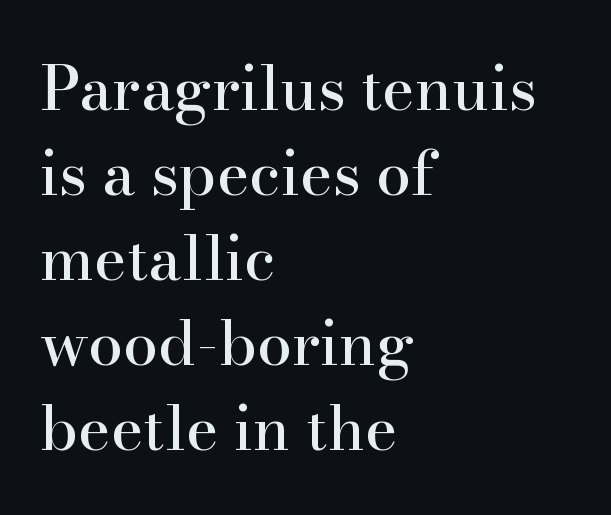
Q: Is the text italic (slanted)? A: No, it is upright.
Q: Is the typeface a serif or a sans-serif typeface? A: Serif.
Q: Is the text underlined? A: No.
Q: How is the paragraph aligned? A: Left-aligned.
Q: Is the spacing between letters normal or unusually wide? A: Normal.
Q: Is the spacing between lines tight, normal or loose? A: Normal.
Q: Width (condensed, normal, or wide)? A: Normal.
Q: Stroke contrast? A: High.
Q: x-height? A: Small.
Q: Monospaced? A: No.
